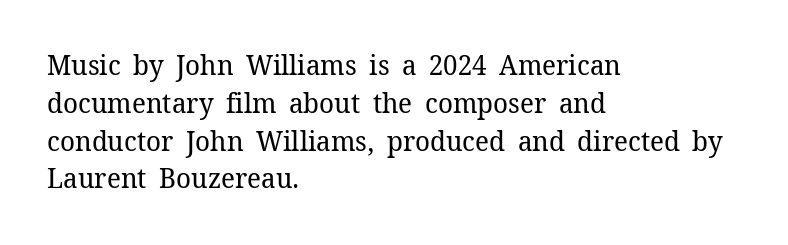
Does extra space separate the letters? No, they use regular spacing. These lines are rendered in a variable-pitch font. Leading matches the norm, producing a regular column. The space beneath each line is pristine and unruled.
